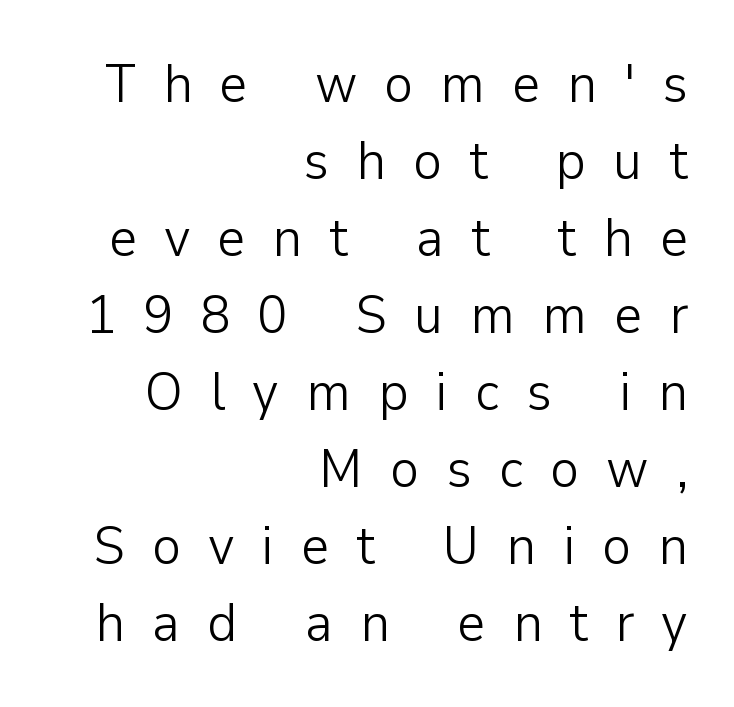
{"serif": "no", "italic": "no", "bold": "no", "weight": "light", "width": "normal", "stroke_contrast": "low", "x_height": "medium", "monospaced": "no", "underline": "no", "align": "right", "line_spacing": "normal", "line_spacing_ratio": 1.4, "letter_spacing": "wide", "letter_spacing_em": 0.49, "glyph_px": 55}
